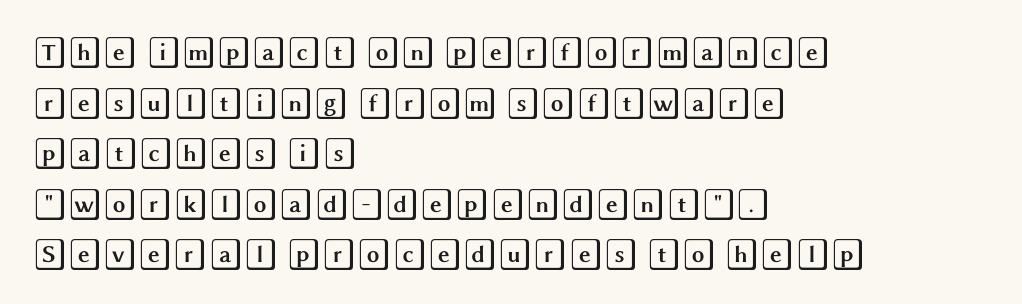
Each word holds together tightly as a unit, with standard inter-letter gaps. How would I describe the line gaps? Plain and ordinary. The rendering anchors every line to the left-hand side. Clear beneath every line of the passage.
